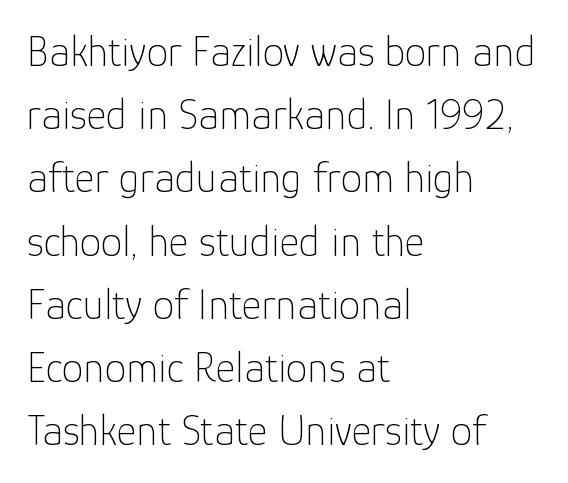
{"serif": "no", "italic": "no", "bold": "no", "weight": "thin", "width": "normal", "stroke_contrast": "low", "x_height": "medium", "monospaced": "no", "underline": "no", "align": "left", "line_spacing": "normal", "line_spacing_ratio": 1.47, "letter_spacing": "normal", "letter_spacing_em": 0.0, "glyph_px": 43}
